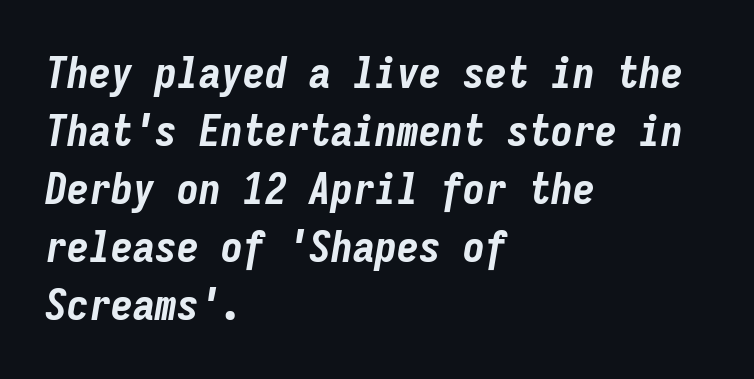
The image shows 44 px bold, condensed type, italic (leaning right), monospaced; set left-aligned, normal line spacing (1.32x), normal letter spacing, not underlined; low stroke contrast and a medium x-height.
